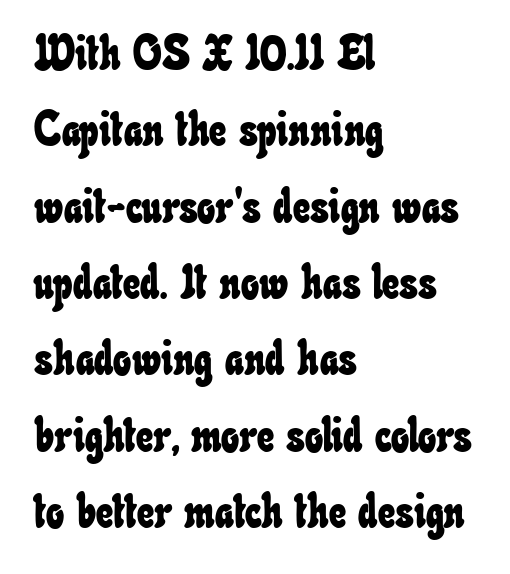
Q: Is the text underlined? A: No.
Q: How is the paragraph aligned? A: Left-aligned.
Q: Is the spacing between letters normal or unusually wide? A: Normal.
Q: Is the spacing between lines tight, normal or loose? A: Normal.
Q: Width (condensed, normal, or wide)? A: Condensed.
Q: Stroke contrast? A: Low.
Q: x-height? A: Small.
Q: Monospaced? A: No.
